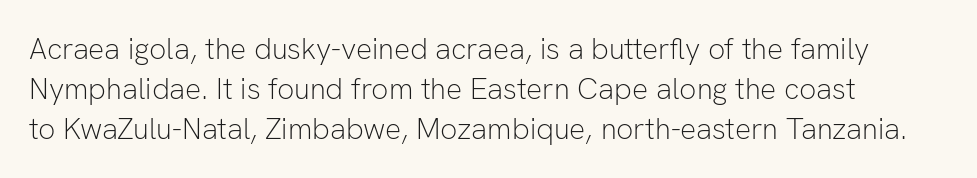
Q: Is the text bold? A: No.
Q: Is the text italic (slanted)? A: No, it is upright.
Q: Is the typeface a serif or a sans-serif typeface? A: Sans-serif.
Q: Is the text underlined? A: No.
Q: How is the paragraph aligned? A: Left-aligned.
Q: Is the spacing between letters normal or unusually wide? A: Normal.
Q: Is the spacing between lines tight, normal or loose? A: Normal.
Q: Width (condensed, normal, or wide)? A: Normal.
Q: Stroke contrast? A: Low.
Q: x-height? A: Medium.
Q: Monospaced? A: No.
